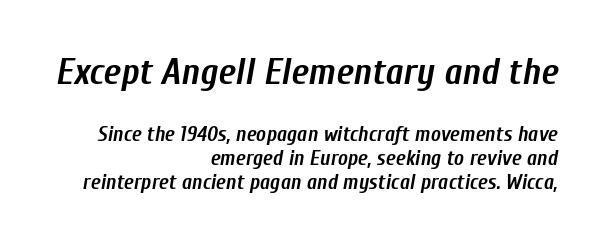
{"italic": "yes", "lean": "right", "slant_degrees": 10, "bold": "yes", "weight": "semibold", "width": "condensed", "stroke_contrast": "low", "x_height": "medium", "monospaced": "no", "underline": "no", "align": "right", "line_spacing": "tight", "line_spacing_ratio": 1.14, "letter_spacing": "normal", "letter_spacing_em": 0.0, "larger_block": "first", "size_ratio": 1.76, "glyph_px": 37}
